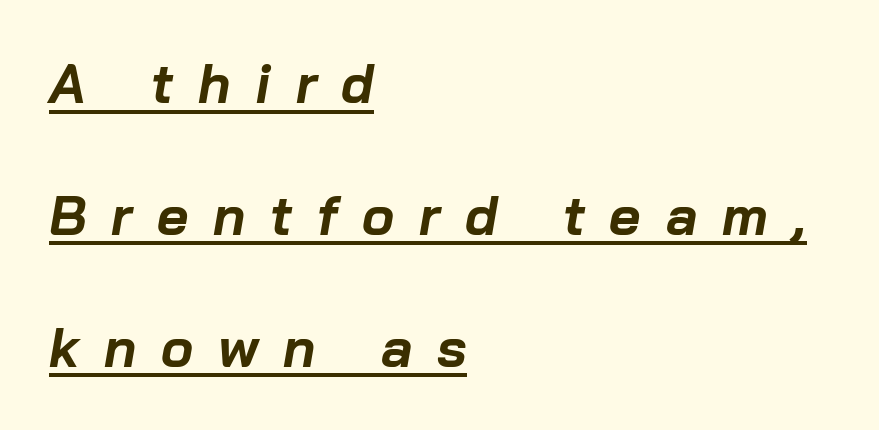
Weight check: bold — yes, fully. Caption: multi-line text, flush left, ragged right. Between one letter and the next there's a generous, obvious gap. The glyphs are accompanied by a horizontal stroke just below them. Yep, that's italic — everything's leaning. Horizontal bands of white between lines are thick stripes.
